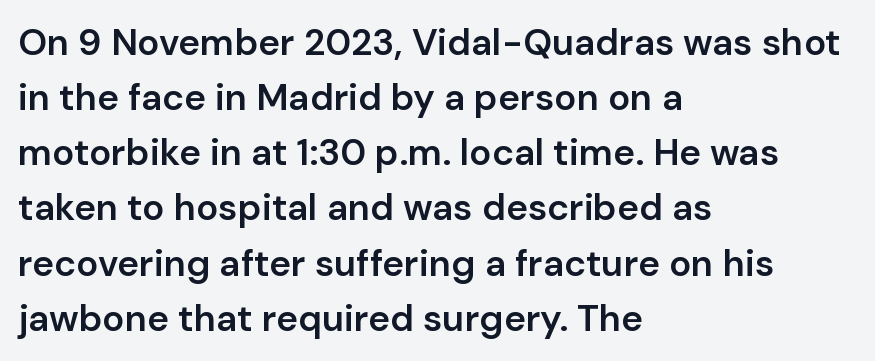
{"serif": "no", "italic": "no", "bold": "semi", "weight": "semibold", "width": "normal", "stroke_contrast": "low", "x_height": "medium", "monospaced": "no", "underline": "no", "align": "left", "line_spacing": "normal", "line_spacing_ratio": 1.49, "letter_spacing": "normal", "letter_spacing_em": 0.0, "glyph_px": 37}
